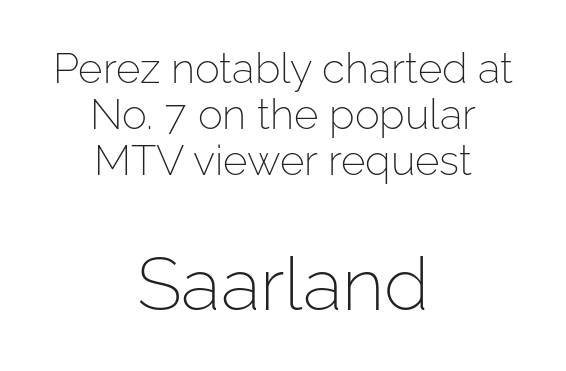
Q: Is the text bold? A: No.
Q: Is the text italic (slanted)? A: No, it is upright.
Q: Is the typeface a serif or a sans-serif typeface? A: Sans-serif.
Q: Is the text underlined? A: No.
Q: How is the paragraph aligned? A: Centered.
Q: Is the spacing between letters normal or unusually wide? A: Normal.
Q: Is the spacing between lines tight, normal or loose? A: Tight.
Q: Which block of text is set in a larger size, the first (top) or the second (bottom)? A: The second (bottom) one.
Q: Width (condensed, normal, or wide)? A: Normal.
Q: Stroke contrast? A: Low.
Q: x-height? A: Medium.
Q: Monospaced? A: No.
